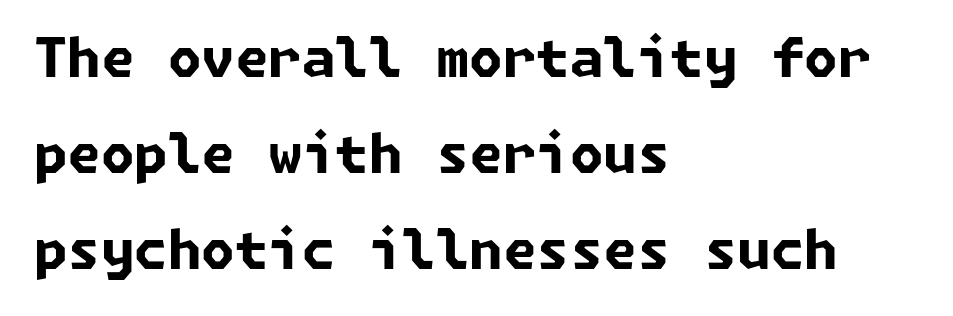
The image shows 54 px bold sans-serif type; set left-aligned, line spacing 1.78x, normal letter spacing, not underlined; low stroke contrast and a medium x-height.
